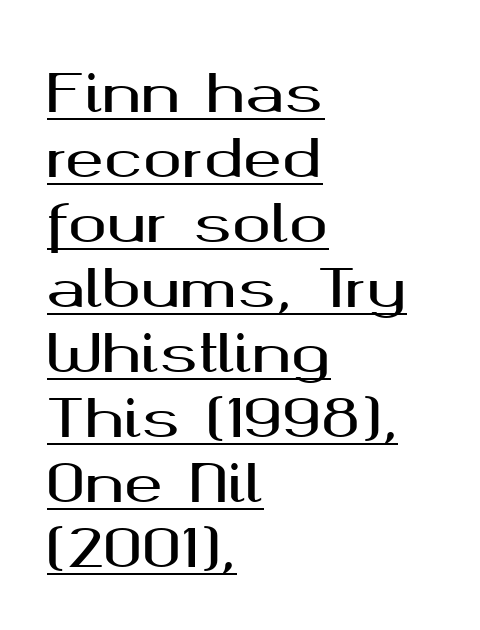
The passage shown has conventional tracking throughout. Descenders here cross a horizontal rule under the line. In terms of posture, this sample is upright. Check where the strokes stop: nothing finishes them off — pure sans.
